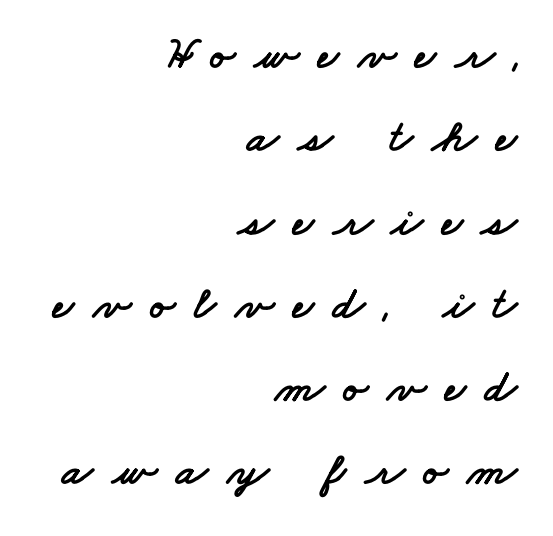
One-word summary of the alignment: right. Words float on clear page, feet unadorned. This sample has the flowing, uneven cadence of proportional lettering. Grotesque or geometric, the face here clearly has no serifs. Between one letter and the next there's a generous, obvious gap.
